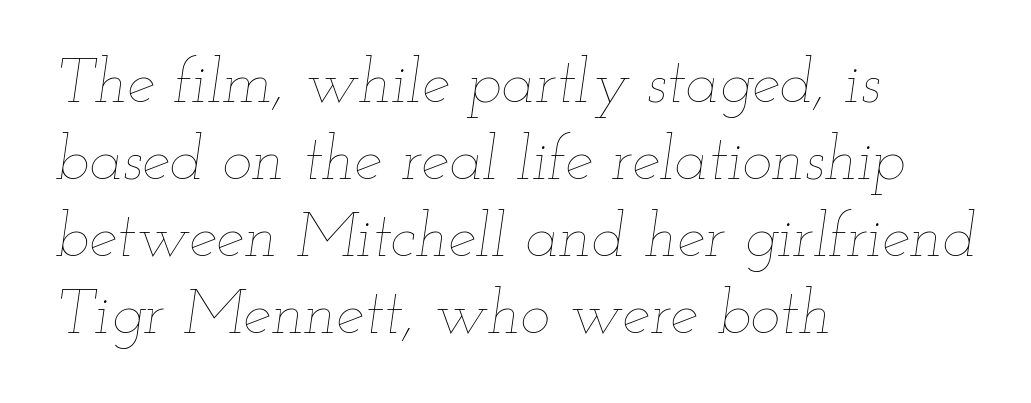
The image shows 63 px thin, wide type, italic (leaning right); set left-aligned, line spacing 1.22x, normal letter spacing, not underlined; low stroke contrast and a small x-height.
